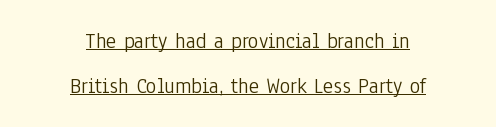
{"italic": "no", "bold": "no", "underline": "yes", "align": "center", "line_spacing": "loose", "line_spacing_ratio": 2.04, "letter_spacing": "normal", "letter_spacing_em": 0.0, "glyph_px": 22}
